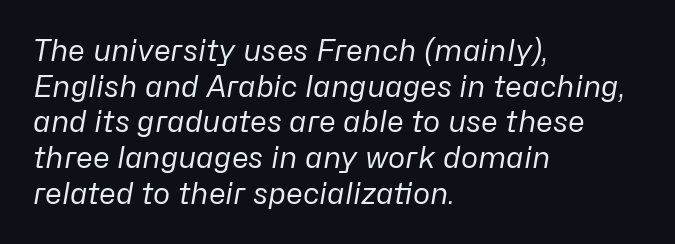
{"italic": "yes", "lean": "right", "slant_degrees": 10, "bold": "no", "weight": "regular", "width": "normal", "stroke_contrast": "low", "x_height": "medium", "monospaced": "no", "underline": "no", "align": "left", "line_spacing_ratio": 1.23, "letter_spacing": "normal", "letter_spacing_em": 0.0, "glyph_px": 29}
